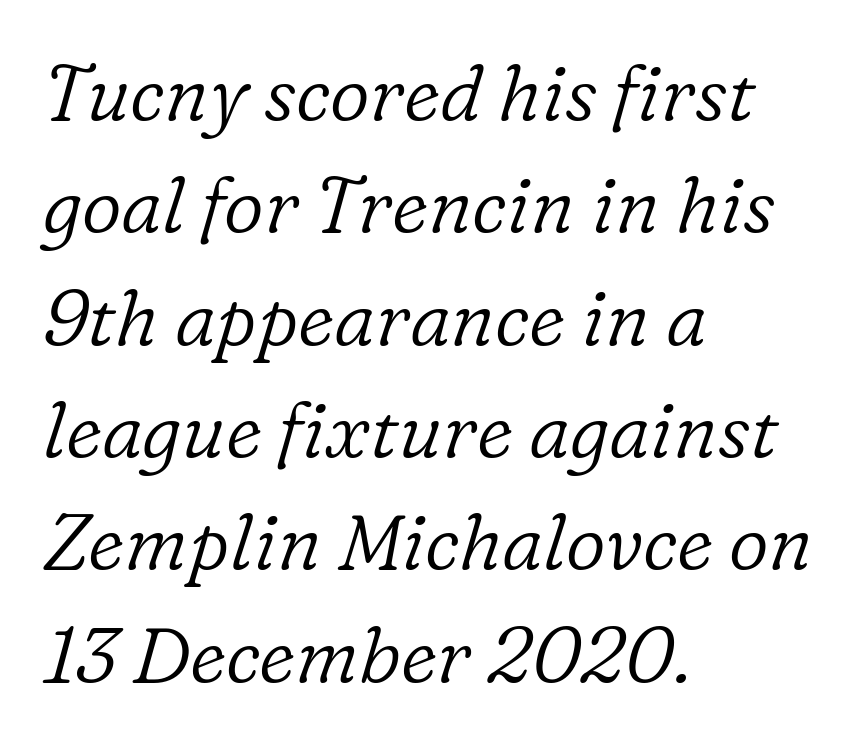
Each row of text sits above clean, open space. Serif or sans? Serif — the stroke terminals have little feet. Look at the tracking — it's just the regular setting, nothing added. This sample keeps an unexceptional amount of space between lines. On a weight scale, this lands at 450 or below.
